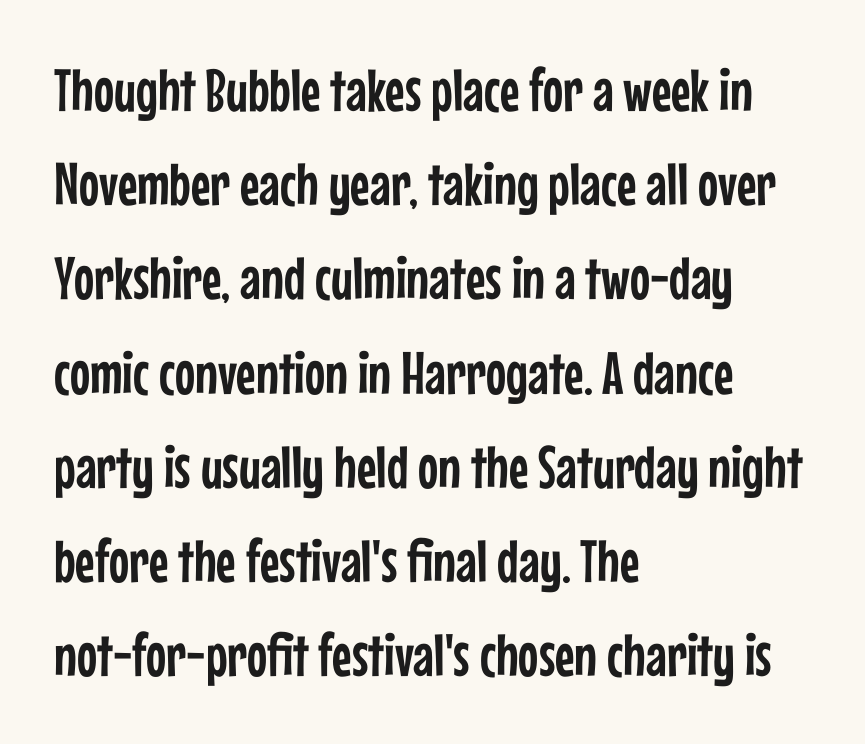
Type style note: lacks serifs. Caption: multi-line text, flush left, ragged right. These lines are rendered in a variable-pitch font. The letterforms sit shoulder to shoulder at normal distance.
